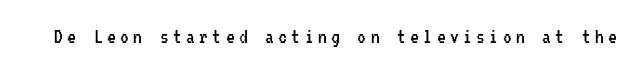
{"italic": "no", "bold": "no", "underline": "no", "letter_spacing": "wide", "letter_spacing_em": 0.2, "glyph_px": 22}
